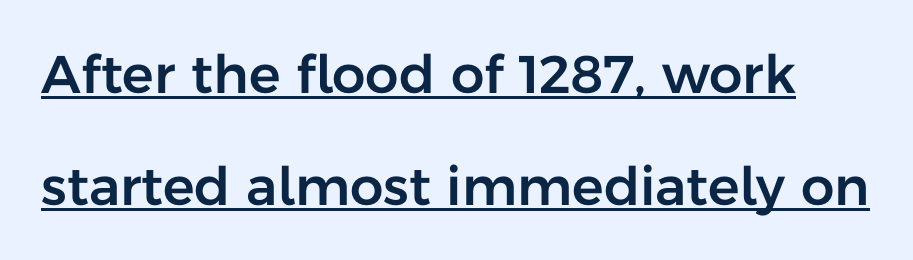
{"serif": "no", "italic": "no", "width": "normal", "stroke_contrast": "low", "x_height": "medium", "monospaced": "no", "underline": "yes", "line_spacing": "loose", "line_spacing_ratio": 2.11, "letter_spacing": "normal", "letter_spacing_em": 0.0, "glyph_px": 53}
